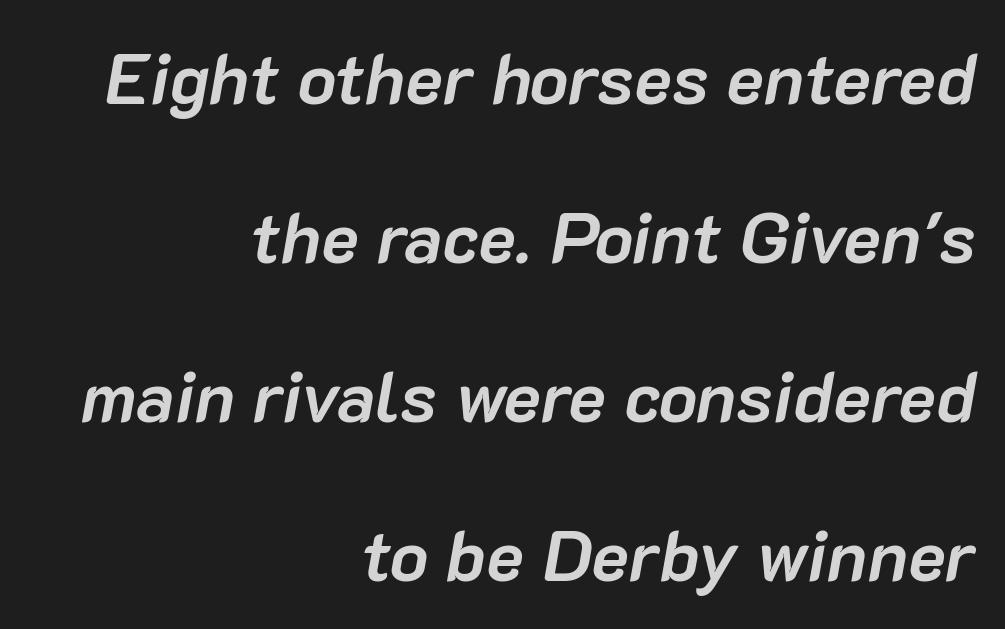
Summary of weight: heavy, a full bold. This rendering leaves character spacing at its baseline value. This sample has the flowing, uneven cadence of proportional lettering. In terms of leading, this rendering errs on the spacious side. The axis of the letterforms is tilted away from vertical.
